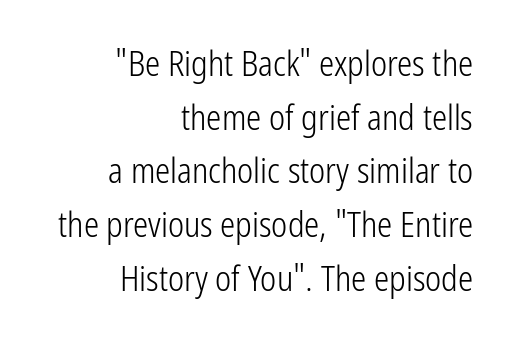
Is there any slant? The stems are plumb. The specimen omits any rule beneath the text block's lines. You could not count columns in this text — the font is proportionally spaced. Horizontal alignment here is rightward, an uncommon choice for prose. These glyphs show unthickened strokes, regular width or finer.
